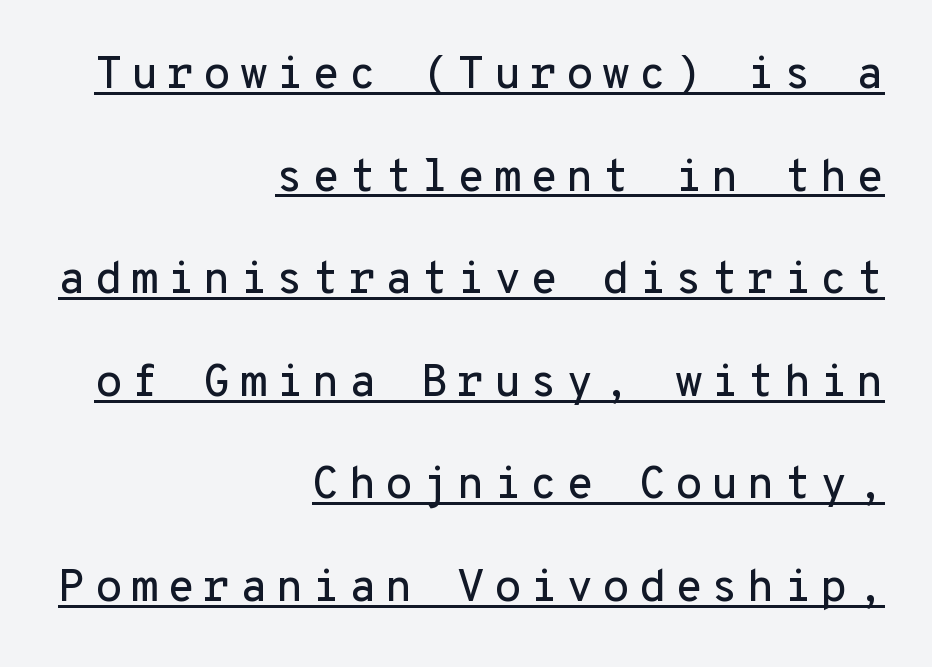
{"serif": "no", "italic": "no", "width": "normal", "stroke_contrast": "low", "x_height": "medium", "monospaced": "yes", "underline": "yes", "align": "right", "line_spacing": "loose", "line_spacing_ratio": 2.28, "glyph_px": 45}
